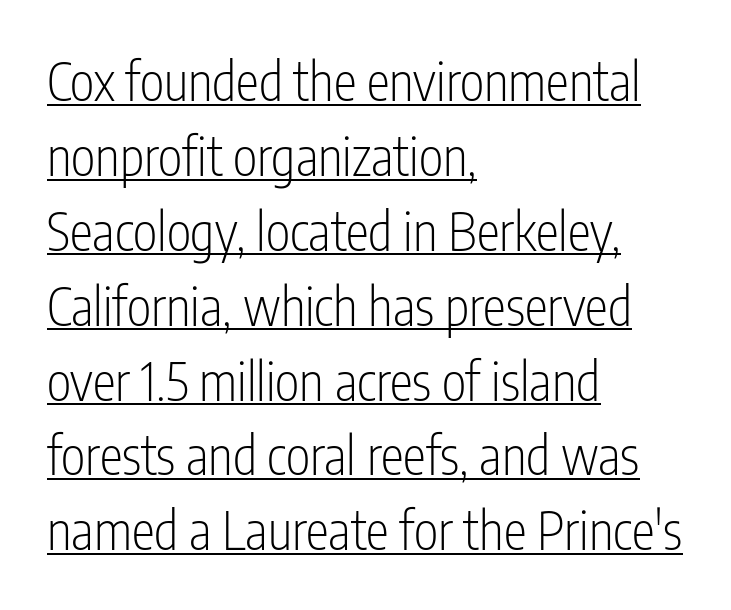
Q: Is the text bold? A: No.
Q: Is the text italic (slanted)? A: No, it is upright.
Q: Is the typeface a serif or a sans-serif typeface? A: Sans-serif.
Q: Is the text underlined? A: Yes.
Q: How is the paragraph aligned? A: Left-aligned.
Q: Is the spacing between letters normal or unusually wide? A: Normal.
Q: Is the spacing between lines tight, normal or loose? A: Normal.
Q: Width (condensed, normal, or wide)? A: Condensed.
Q: Stroke contrast? A: Low.
Q: x-height? A: Medium.
Q: Monospaced? A: No.
